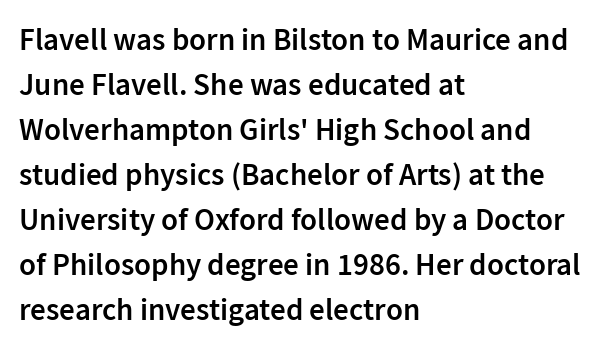
The image shows 31 px semibold sans-serif type, upright; set left-aligned, normal line spacing (1.45x), normal letter spacing, not underlined; low stroke contrast and a medium x-height.
